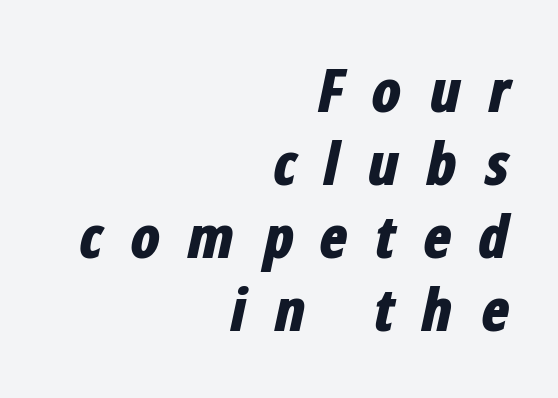
{"italic": "yes", "lean": "right", "slant_degrees": 12, "bold": "yes", "weight": "bold", "width": "condensed", "stroke_contrast": "low", "x_height": "medium", "monospaced": "no", "underline": "no", "align": "right", "line_spacing_ratio": 1.24, "letter_spacing": "wide", "letter_spacing_em": 0.45, "glyph_px": 59}
